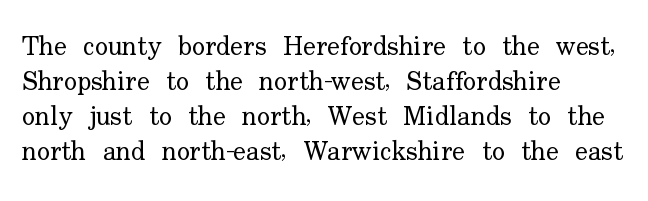
{"italic": "no", "bold": "no", "underline": "no", "align": "left", "line_spacing": "normal", "line_spacing_ratio": 1.3, "letter_spacing": "normal", "letter_spacing_em": 0.0, "glyph_px": 27}
